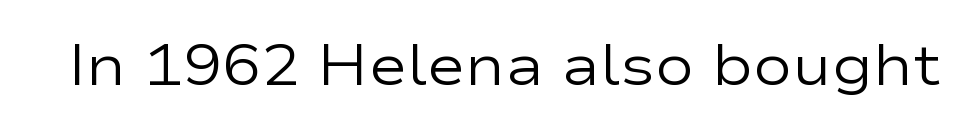
Q: Is the text bold? A: No.
Q: Is the text italic (slanted)? A: No, it is upright.
Q: Is the typeface a serif or a sans-serif typeface? A: Sans-serif.
Q: Is the text underlined? A: No.
Q: Is the spacing between letters normal or unusually wide? A: Normal.
Q: Width (condensed, normal, or wide)? A: Wide.
Q: Stroke contrast? A: Low.
Q: x-height? A: Medium.
Q: Monospaced? A: No.
